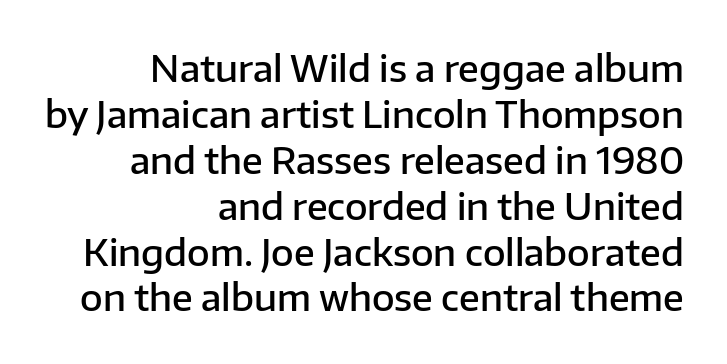
Q: Is the text bold? A: Semi-bold.
Q: Is the text italic (slanted)? A: No, it is upright.
Q: Is the typeface a serif or a sans-serif typeface? A: Sans-serif.
Q: Is the text underlined? A: No.
Q: How is the paragraph aligned? A: Right-aligned.
Q: Is the spacing between letters normal or unusually wide? A: Normal.
Q: Width (condensed, normal, or wide)? A: Normal.
Q: Stroke contrast? A: Low.
Q: x-height? A: Medium.
Q: Monospaced? A: No.
